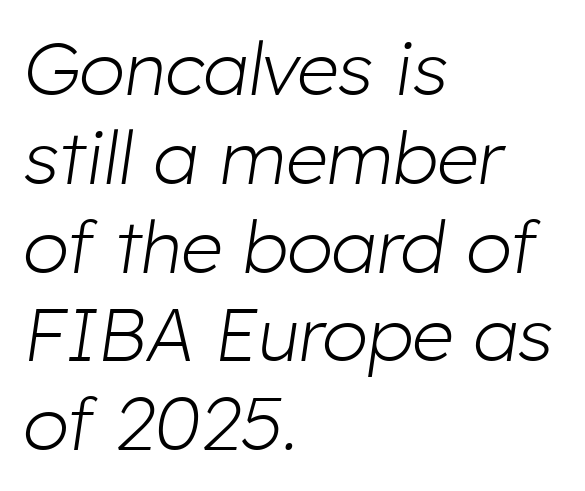
The image shows 74 px light type, italic (leaning right); set left-aligned, line spacing 1.2x, normal letter spacing, not underlined; low stroke contrast and a medium x-height.
